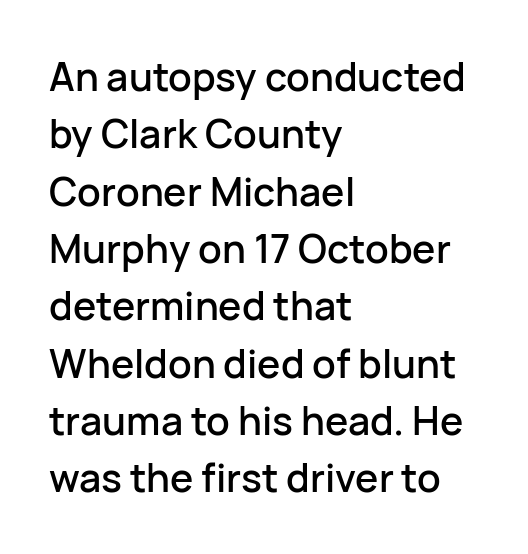
{"serif": "no", "italic": "no", "width": "normal", "stroke_contrast": "low", "x_height": "medium", "monospaced": "no", "underline": "no", "align": "left", "line_spacing": "normal", "line_spacing_ratio": 1.47, "letter_spacing": "normal", "letter_spacing_em": 0.0, "glyph_px": 39}
